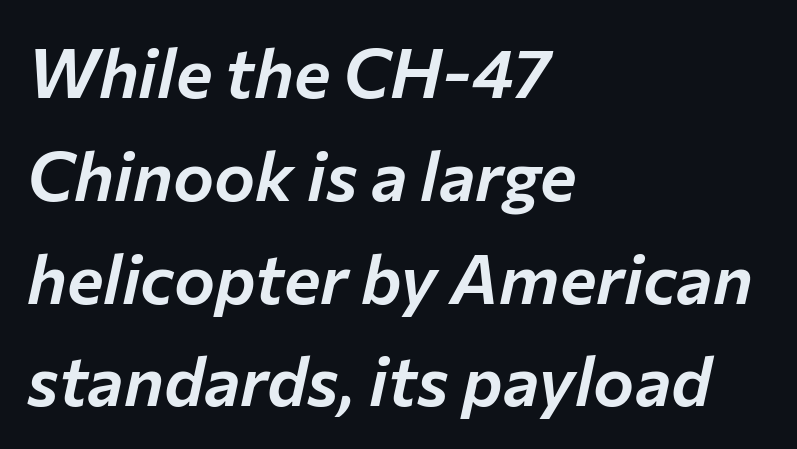
{"italic": "yes", "lean": "right", "slant_degrees": 12, "width": "normal", "stroke_contrast": "low", "x_height": "medium", "monospaced": "no", "underline": "no", "align": "left", "line_spacing": "normal", "line_spacing_ratio": 1.49, "letter_spacing": "normal", "letter_spacing_em": 0.0, "glyph_px": 69}
